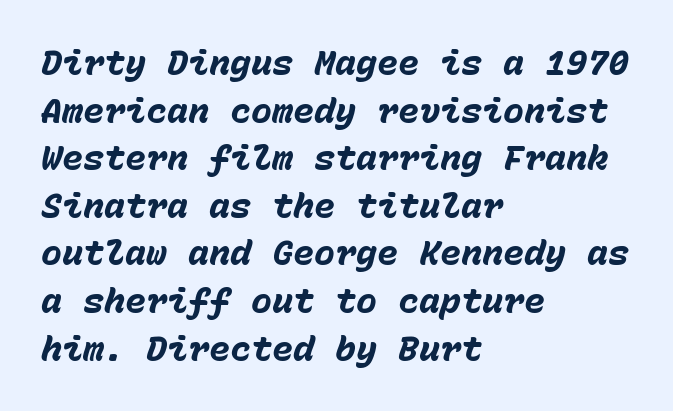
No word sits above an underline. The compositor pushed each line to the left boundary. Honestly, the letter spacing is just normal — you wouldn't notice it. Each new line begins a customary step beneath the previous one. It's the slanting kind of type. This is heavy type, rendered in bold.
